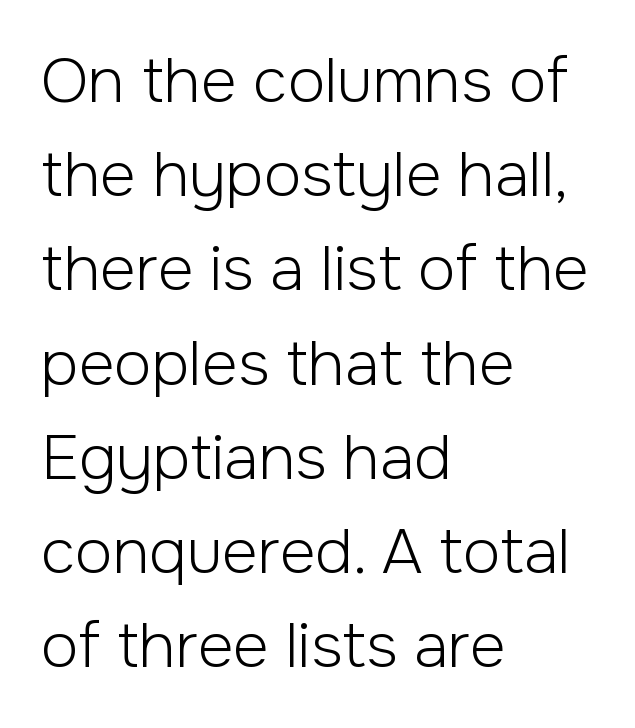
The image shows 62 px light sans-serif type, upright; set left-aligned, normal line spacing (1.52x), normal letter spacing, not underlined; low stroke contrast and a medium x-height.
